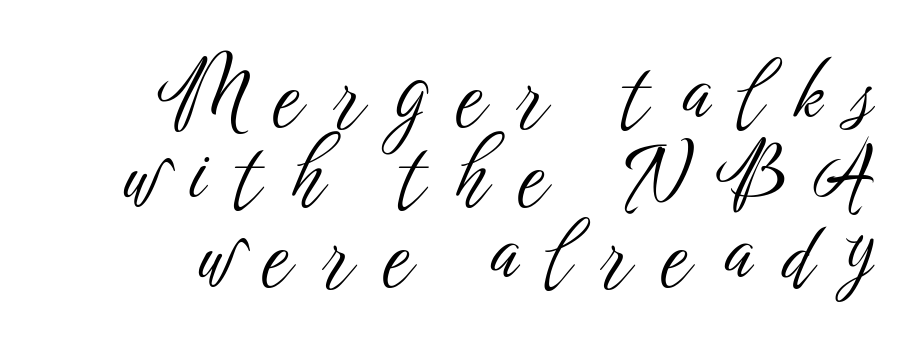
The image shows 79 px light, condensed sans-serif type; set tight line spacing (1.01x), unusually wide letter spacing (+0.39 em), not underlined; low stroke contrast and a medium x-height.
